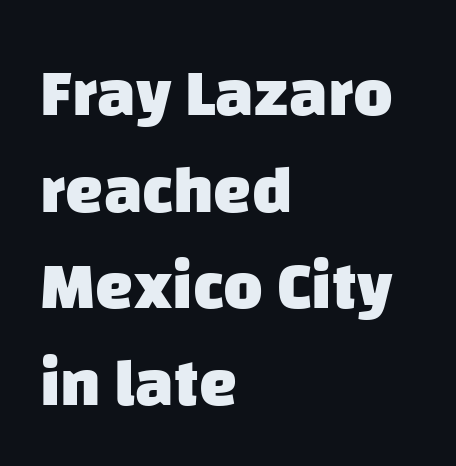
Q: Is the text bold? A: Yes.
Q: Is the typeface a serif or a sans-serif typeface? A: Sans-serif.
Q: Is the text underlined? A: No.
Q: How is the paragraph aligned? A: Left-aligned.
Q: Is the spacing between letters normal or unusually wide? A: Normal.
Q: Is the spacing between lines tight, normal or loose? A: Normal.
Q: Width (condensed, normal, or wide)? A: Normal.
Q: Stroke contrast? A: Low.
Q: x-height? A: Large.
Q: Monospaced? A: No.
